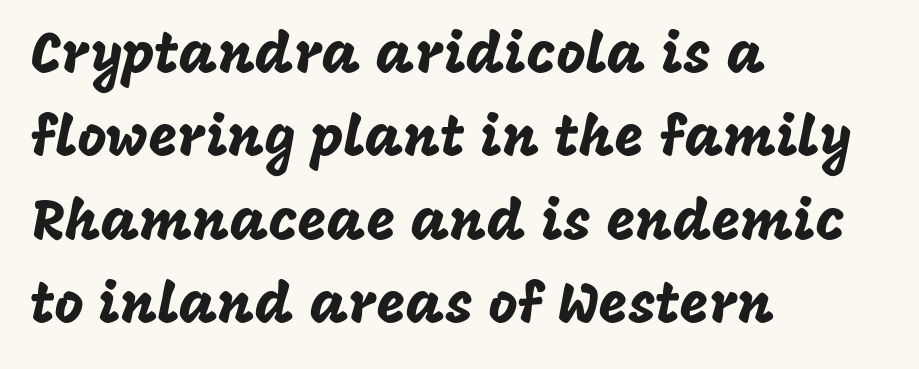
The image shows 56 px sans-serif type; set left-aligned, normal line spacing (1.49x), normal letter spacing, not underlined; low stroke contrast and a large x-height.
